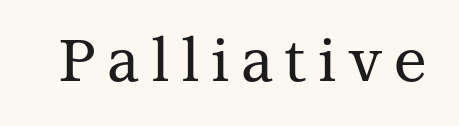
Q: Is the text italic (slanted)? A: No, it is upright.
Q: Is the typeface a serif or a sans-serif typeface? A: Serif.
Q: Is the text underlined? A: No.
Q: Width (condensed, normal, or wide)? A: Normal.
Q: Stroke contrast? A: Medium.
Q: x-height? A: Medium.
Q: Monospaced? A: No.
